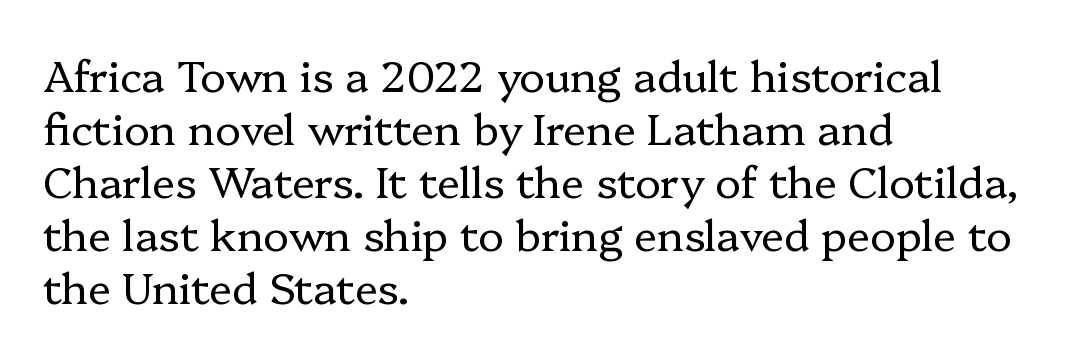
The image shows 43 px regular-weight serif type, upright; set left-aligned, line spacing 1.23x, normal letter spacing, not underlined; low stroke contrast and a medium x-height.
